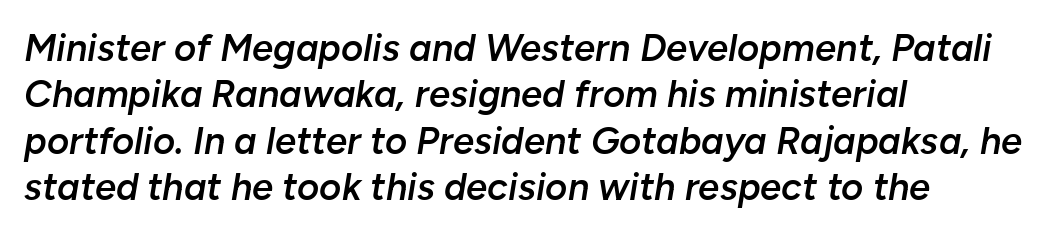
The font is running at a semibold setting, under full bold. You could not count columns in this text — the font is proportionally spaced. Nothing unusual about the tracking: characters are spaced as the font intends. Underline: absent. Slant detected: the letters are inclined.
